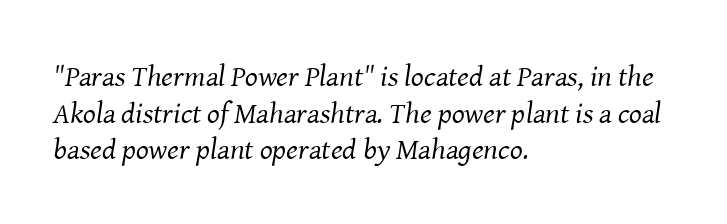
{"serif": "yes", "italic": "yes", "lean": "right", "slant_degrees": 8, "bold": "no", "weight": "regular", "width": "normal", "stroke_contrast": "medium", "x_height": "medium", "monospaced": "no", "underline": "no", "align": "left", "line_spacing_ratio": 1.22, "letter_spacing": "normal", "letter_spacing_em": 0.0, "glyph_px": 30}
